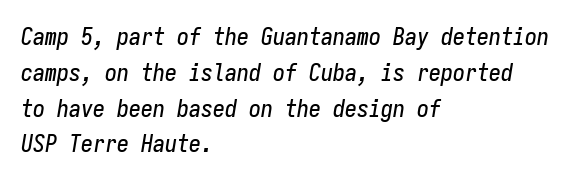
A clean baseline with only descenders dipping below it. Line beginnings align vertically; line endings do not. Vertical spacing — default. Nobody touched the tracking dial on this one. In terms of posture, this sample is oblique.
